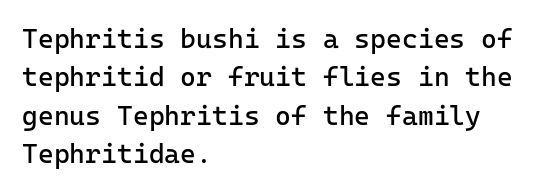
{"italic": "no", "bold": "no", "underline": "no", "align": "left", "line_spacing": "normal", "line_spacing_ratio": 1.42, "letter_spacing": "normal", "letter_spacing_em": 0.0, "glyph_px": 27}
